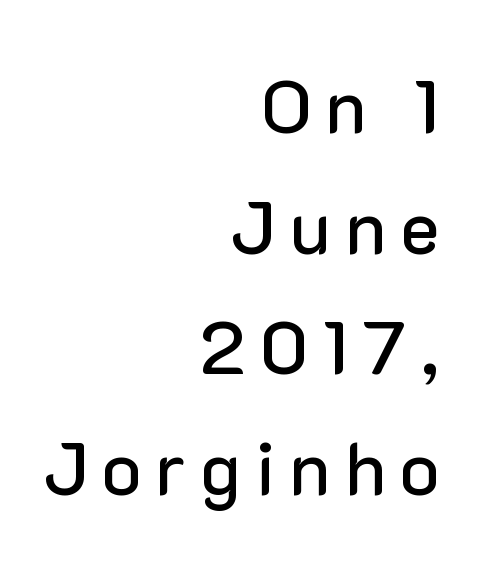
{"serif": "no", "italic": "no", "width": "normal", "stroke_contrast": "low", "x_height": "medium", "monospaced": "no", "underline": "no", "align": "right", "line_spacing": "normal", "line_spacing_ratio": 1.63, "glyph_px": 74}
